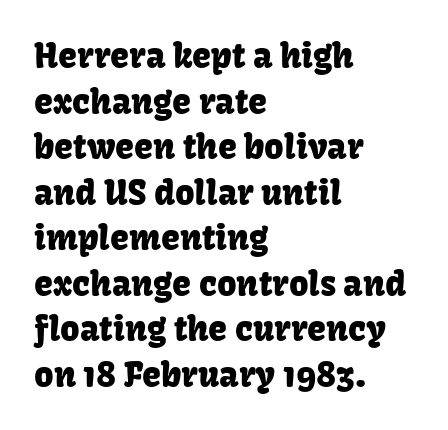
Q: Is the text italic (slanted)? A: No, it is upright.
Q: Is the typeface a serif or a sans-serif typeface? A: Sans-serif.
Q: Is the text underlined? A: No.
Q: How is the paragraph aligned? A: Left-aligned.
Q: Is the spacing between letters normal or unusually wide? A: Normal.
Q: Is the spacing between lines tight, normal or loose? A: Normal.
Q: Width (condensed, normal, or wide)? A: Normal.
Q: Stroke contrast? A: Low.
Q: x-height? A: Medium.
Q: Monospaced? A: No.
